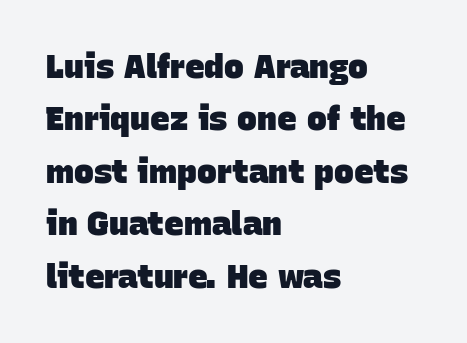
The paragraph shown leans on its left margin. The leading is moderate, giving the passage an even texture. What weight is shown? A full bold with thick strokes. Each word holds together tightly as a unit, with standard inter-letter gaps. Each letter keeps its own natural width here, so spacing adapts to shape.
